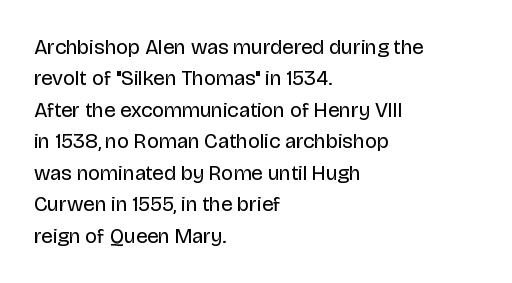
{"italic": "no", "bold": "no", "underline": "no", "align": "left", "line_spacing": "normal", "line_spacing_ratio": 1.5, "letter_spacing": "normal", "letter_spacing_em": 0.0, "glyph_px": 21}
